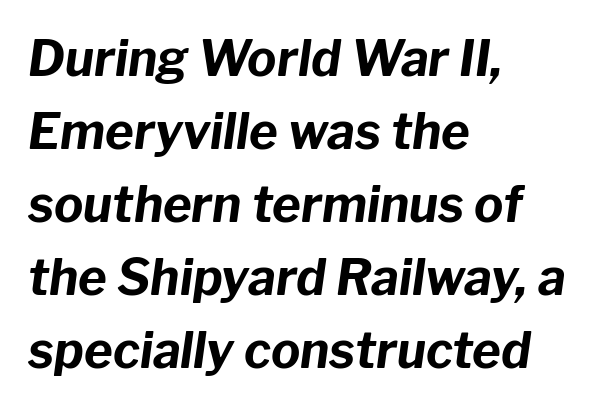
The image shows 49 px bold type, italic (leaning right); set left-aligned, normal line spacing (1.49x), normal letter spacing, not underlined; low stroke contrast and a medium x-height.
